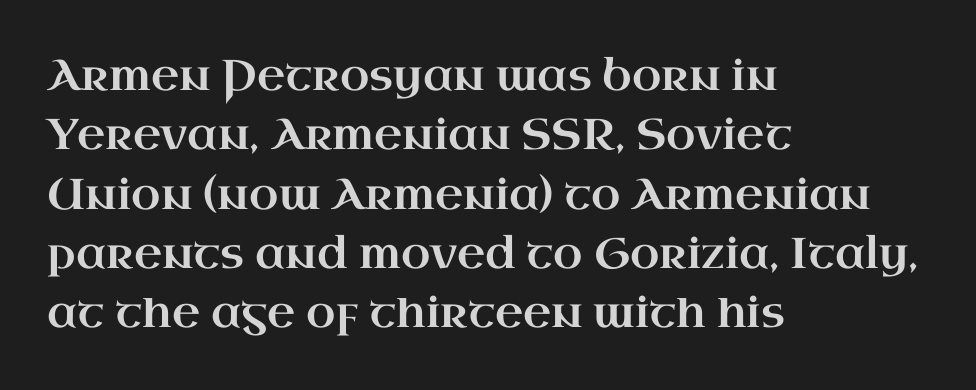
Q: Is the text italic (slanted)? A: No, it is upright.
Q: Is the typeface a serif or a sans-serif typeface? A: Serif.
Q: Is the text underlined? A: No.
Q: How is the paragraph aligned? A: Left-aligned.
Q: Is the spacing between letters normal or unusually wide? A: Normal.
Q: Is the spacing between lines tight, normal or loose? A: Normal.
Q: Width (condensed, normal, or wide)? A: Wide.
Q: Stroke contrast? A: High.
Q: x-height? A: Small.
Q: Monospaced? A: No.
